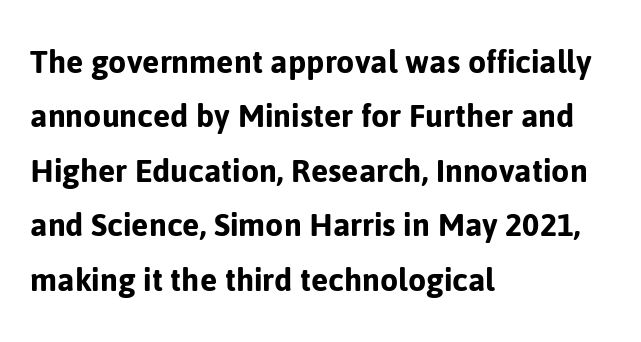
A roman cut, with each character standing at attention. Interline gaps are of average width in this sample. What kind of face is this? One without serifs — a sans. These lines are rendered in a variable-pitch font. Rule under the text: the space is simply empty.
